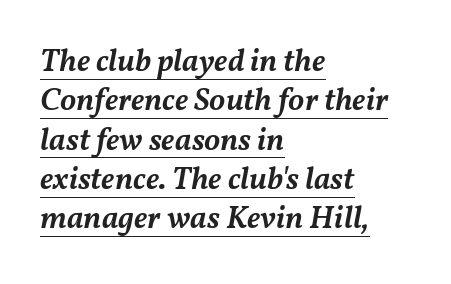
Q: Is the text bold? A: Semi-bold.
Q: Is the text italic (slanted)? A: Yes, it leans right by about 11 degrees.
Q: Is the text underlined? A: Yes.
Q: How is the paragraph aligned? A: Left-aligned.
Q: Is the spacing between letters normal or unusually wide? A: Normal.
Q: Width (condensed, normal, or wide)? A: Normal.
Q: Stroke contrast? A: Medium.
Q: x-height? A: Medium.
Q: Monospaced? A: No.
